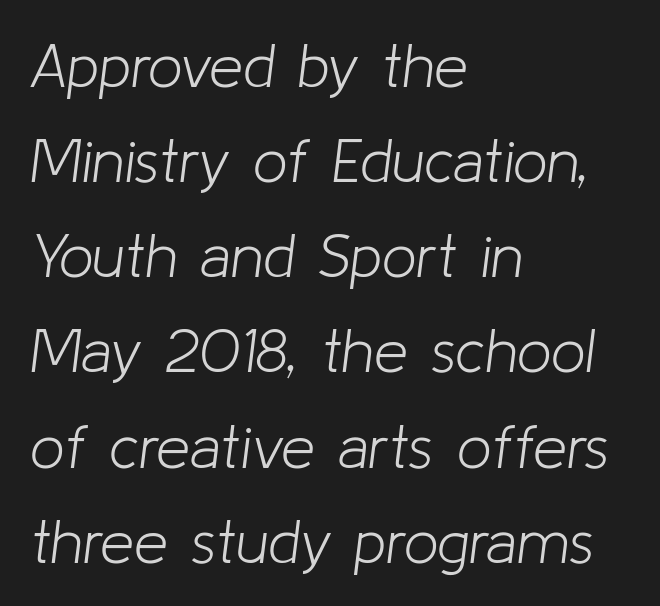
The image shows 61 px light type, italic (leaning right); set left-aligned, normal line spacing (1.56x), normal letter spacing, not underlined; low stroke contrast and a medium x-height.
